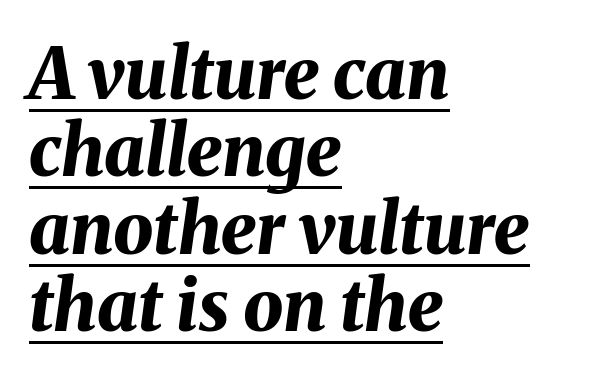
{"italic": "yes", "lean": "right", "slant_degrees": 8, "bold": "yes", "weight": "bold", "width": "normal", "stroke_contrast": "medium", "x_height": "medium", "monospaced": "no", "underline": "yes", "align": "left", "line_spacing": "tight", "line_spacing_ratio": 1.09, "letter_spacing": "normal", "letter_spacing_em": 0.0, "glyph_px": 71}
